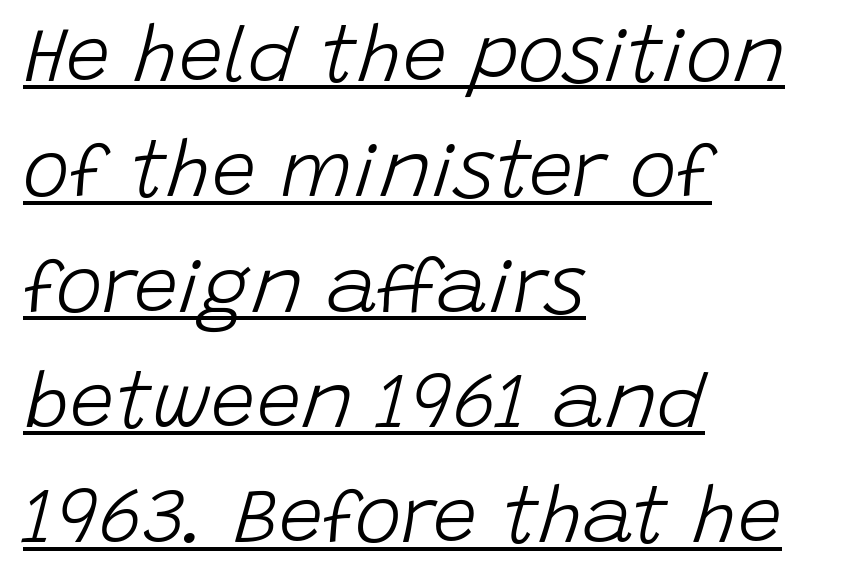
The image shows 79 px light type, italic (leaning right); set left-aligned, normal line spacing (1.46x), normal letter spacing, underlined; low stroke contrast and a large x-height.
